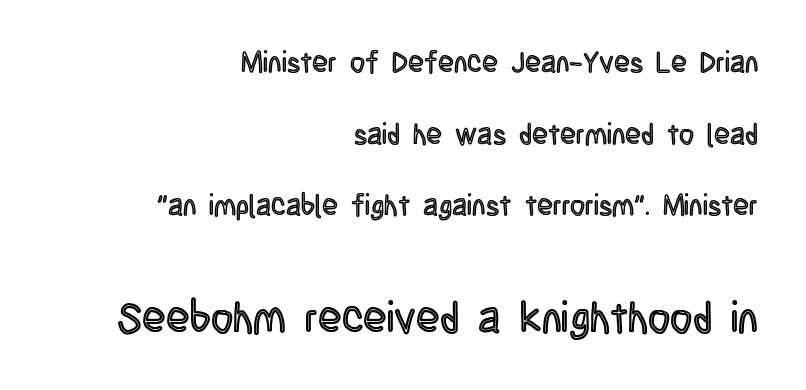
Q: Is the text italic (slanted)? A: No, it is upright.
Q: Is the text underlined? A: No.
Q: How is the paragraph aligned? A: Right-aligned.
Q: Is the spacing between letters normal or unusually wide? A: Normal.
Q: Is the spacing between lines tight, normal or loose? A: Loose.
Q: Which block of text is set in a larger size, the first (top) or the second (bottom)? A: The second (bottom) one.
Q: Width (condensed, normal, or wide)? A: Condensed.
Q: x-height? A: Large.
Q: Monospaced? A: No.
